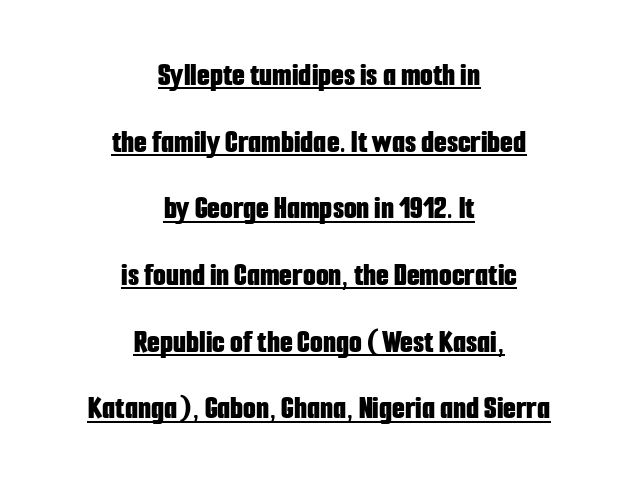
The image shows 33 px bold, condensed sans-serif type, upright; set centered, loose line spacing (2.02x), normal letter spacing, underlined; low stroke contrast and a medium x-height.
